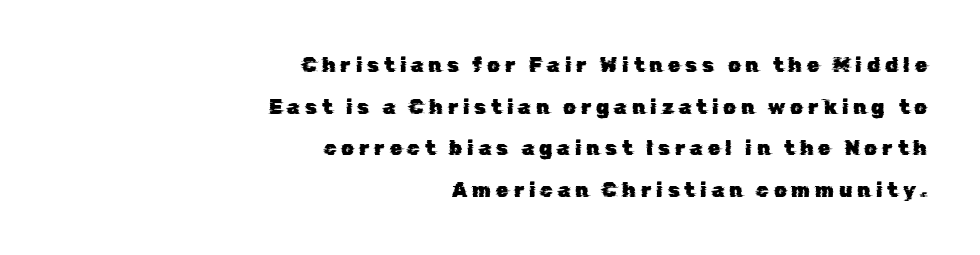
The image shows 20 px text type; set right-aligned, loose line spacing (2.08x), unusually wide letter spacing (+0.25 em), not underlined.
